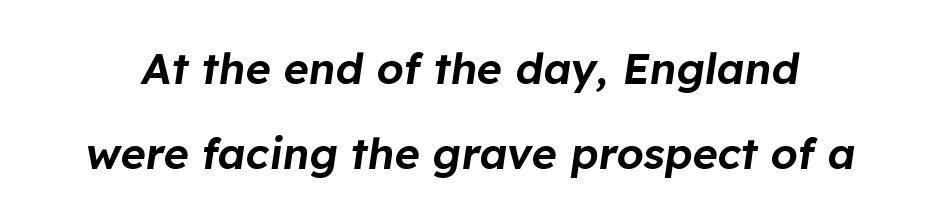
{"italic": "yes", "lean": "right", "slant_degrees": 8, "width": "normal", "stroke_contrast": "low", "x_height": "medium", "monospaced": "no", "underline": "no", "line_spacing": "loose", "line_spacing_ratio": 1.98, "letter_spacing": "normal", "letter_spacing_em": 0.0, "glyph_px": 43}
